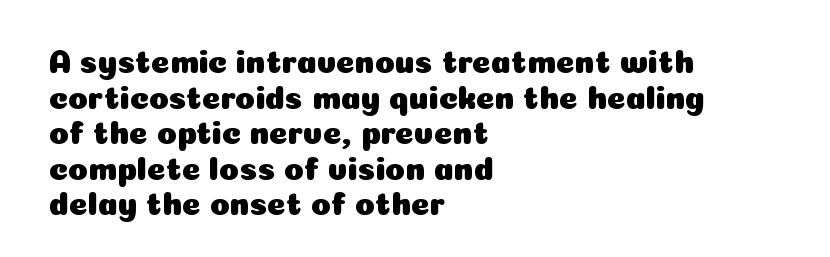
{"serif": "no", "italic": "no", "width": "normal", "stroke_contrast": "low", "x_height": "medium", "monospaced": "no", "underline": "no", "align": "left", "line_spacing": "tight", "line_spacing_ratio": 1.11, "letter_spacing": "normal", "letter_spacing_em": 0.0, "glyph_px": 32}
